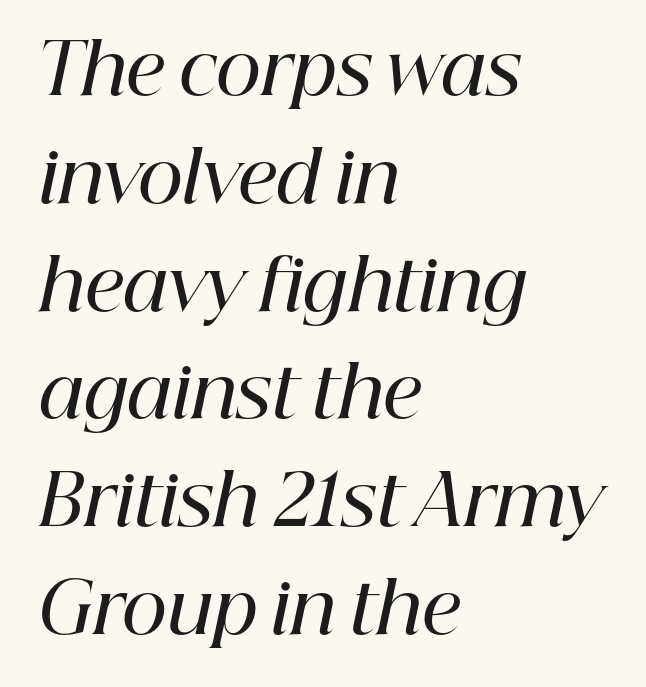
Tracking here is standard; glyphs follow each other at the usual distance. Classification — serif. Quick note: italic. Looks like regular typesetting: each glyph gets only the width it needs.
